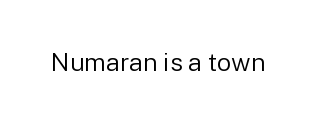
Q: Is the text bold? A: No.
Q: Is the text italic (slanted)? A: No, it is upright.
Q: Is the text underlined? A: No.
Q: Is the spacing between letters normal or unusually wide? A: Normal.
